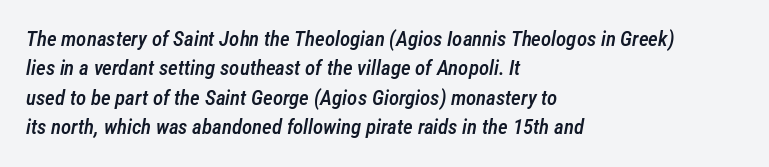
{"italic": "yes", "lean": "right", "slant_degrees": 12, "bold": "semi", "underline": "no", "align": "left", "line_spacing": "normal", "line_spacing_ratio": 1.4, "letter_spacing": "normal", "letter_spacing_em": 0.0, "glyph_px": 21}
